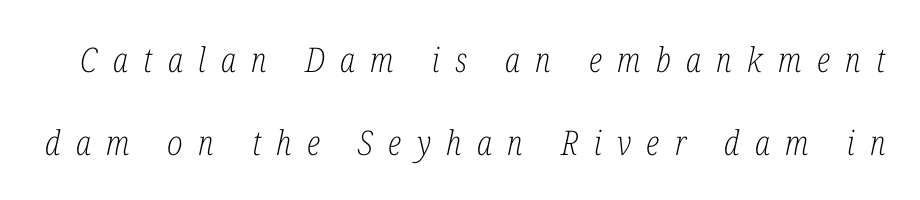
Compared with ordinary roman type, these characters are visibly tilted. Nothing heavy about these letters — not bold at all. No word sits above an underline. You could fit nearly another row in the gap between these rows.
